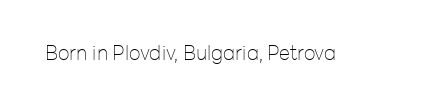
The image shows 20 px text type, upright; set normal letter spacing, not underlined.
